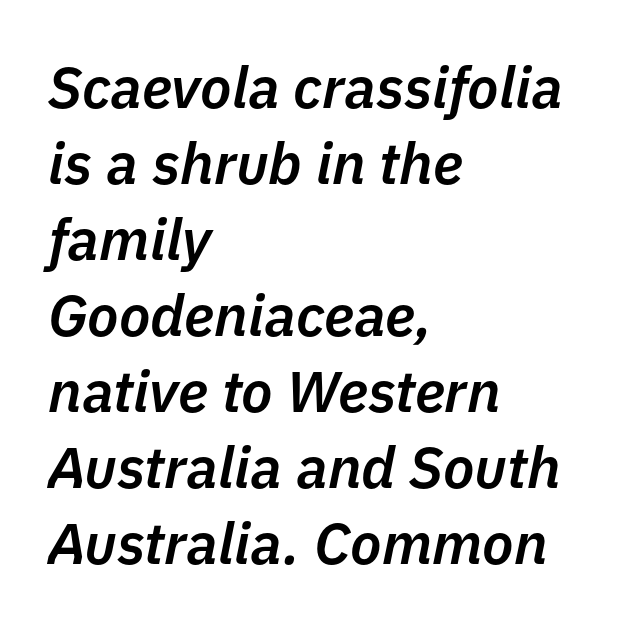
A typesetter would call this proportional, since set widths differ per character. One-word summary of the alignment: left. Is the letter spacing exaggerated? No — it looks like the ordinary default. Bold? Not quite — semibold, heavier than regular but stopping short.
